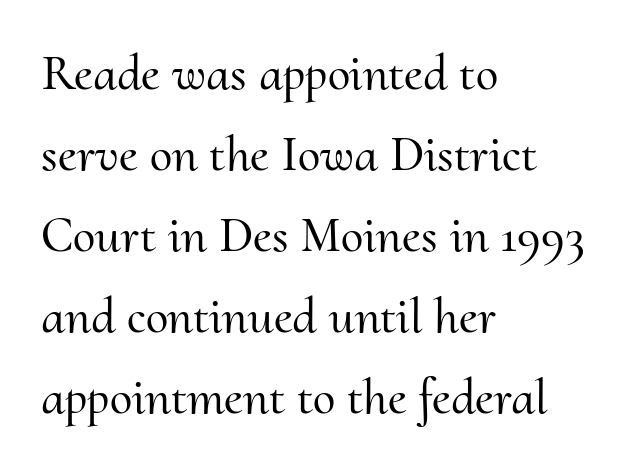
{"serif": "yes", "italic": "no", "width": "normal", "stroke_contrast": "medium", "x_height": "small", "monospaced": "no", "underline": "no", "align": "left", "line_spacing": "normal", "line_spacing_ratio": 1.59, "letter_spacing": "normal", "letter_spacing_em": 0.0, "glyph_px": 51}
